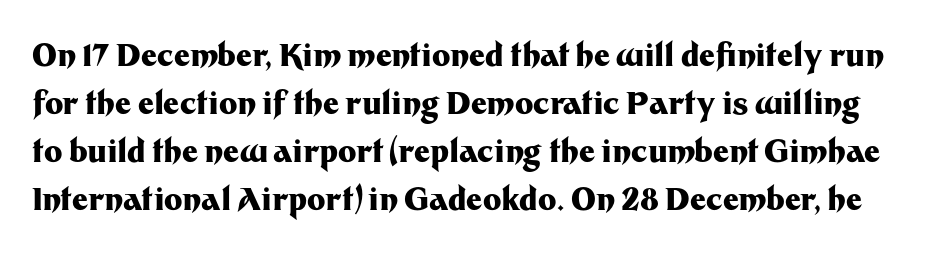
{"serif": "no", "italic": "no", "bold": "yes", "weight": "heavy", "width": "normal", "stroke_contrast": "medium", "x_height": "medium", "monospaced": "no", "underline": "no", "line_spacing": "normal", "line_spacing_ratio": 1.55, "letter_spacing": "normal", "letter_spacing_em": 0.0, "glyph_px": 31}
